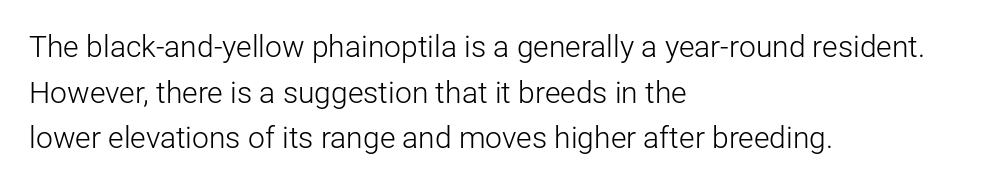
The image shows 30 px light sans-serif type, upright; set left-aligned, normal line spacing (1.52x), normal letter spacing, not underlined; low stroke contrast and a medium x-height.
